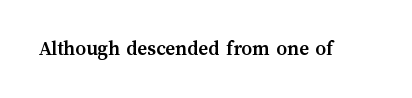
{"italic": "no", "bold": "yes", "underline": "no", "letter_spacing": "normal", "letter_spacing_em": 0.0, "glyph_px": 21}
